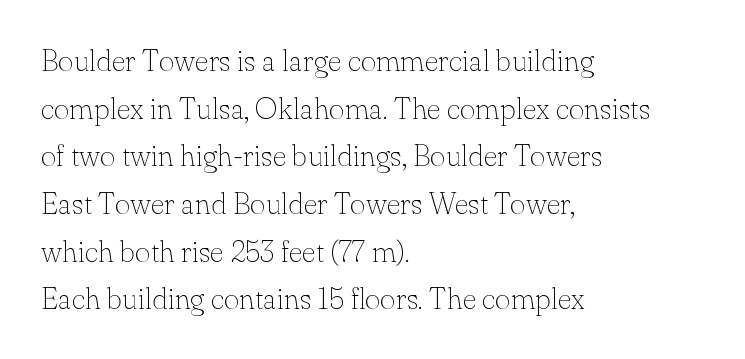
{"serif": "yes", "italic": "no", "bold": "no", "weight": "thin", "width": "normal", "stroke_contrast": "low", "x_height": "small", "monospaced": "no", "underline": "no", "align": "left", "line_spacing": "normal", "line_spacing_ratio": 1.59, "letter_spacing": "normal", "letter_spacing_em": 0.0, "glyph_px": 30}
